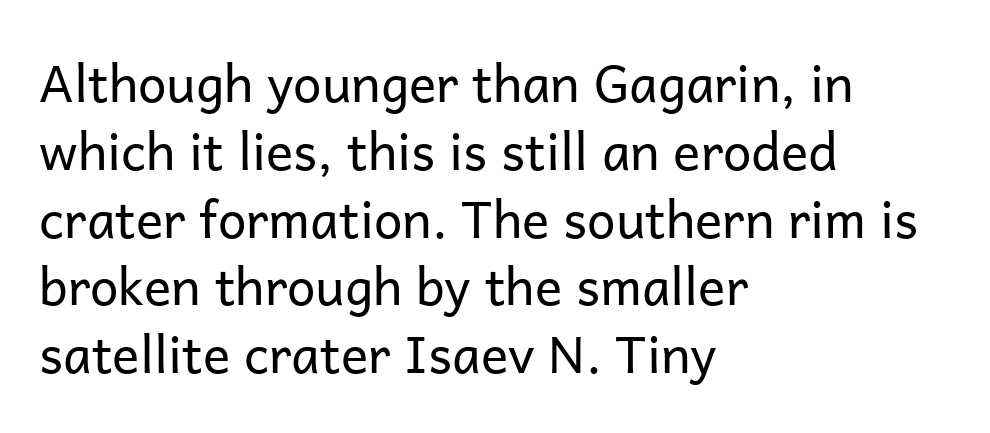
The passage shown stacks its lines at a standard gap. The typeface chosen for these lines omits serifs. The lettering holds an erect, upright posture throughout. Between one letter and the next there's only the usual sliver of space.
